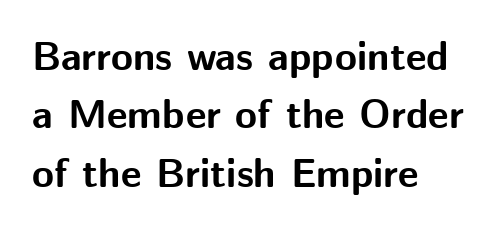
The image shows 40 px bold sans-serif type, upright; set left-aligned, normal line spacing (1.46x), normal letter spacing, not underlined; medium stroke contrast and a medium x-height.
